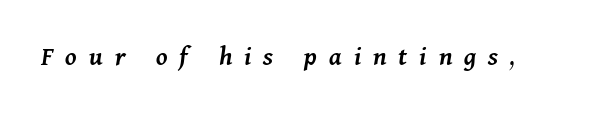
Here the glyphs are tracked loosely, breaking word shapes into spaced letters. Weight: semibold (demi). Check under the words: just untouched page. Spacing verdict: proportional, widths tailored to each character. You can tell it's italic because the verticals aren't actually vertical.
